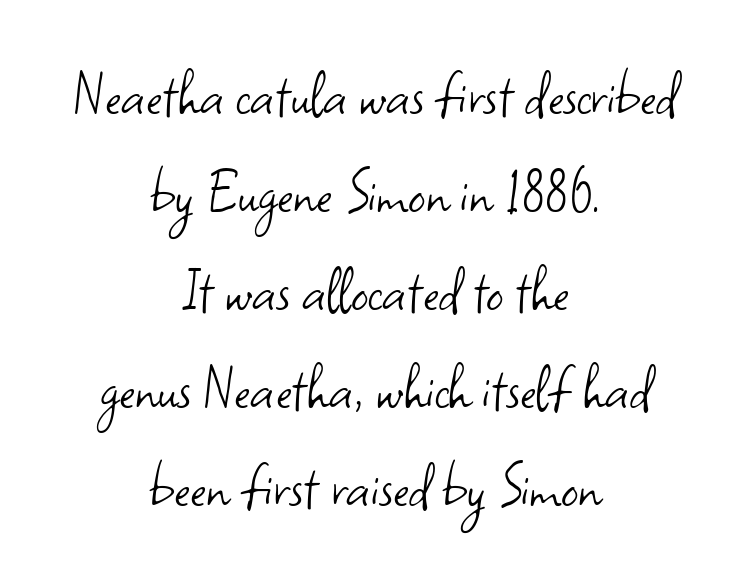
{"serif": "no", "bold": "no", "weight": "light", "width": "normal", "stroke_contrast": "low", "x_height": "small", "monospaced": "no", "underline": "no", "align": "center", "line_spacing": "normal", "line_spacing_ratio": 1.44, "letter_spacing": "normal", "letter_spacing_em": 0.0, "glyph_px": 68}
